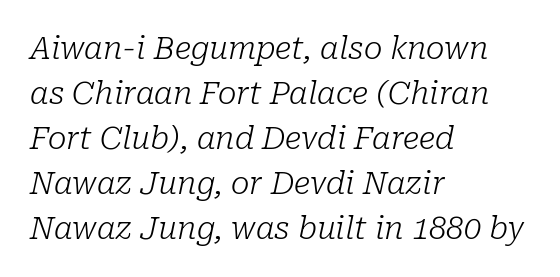
The image shows 31 px light serif type, italic (leaning right); set left-aligned, normal line spacing (1.45x), normal letter spacing, not underlined; low stroke contrast and a medium x-height.
